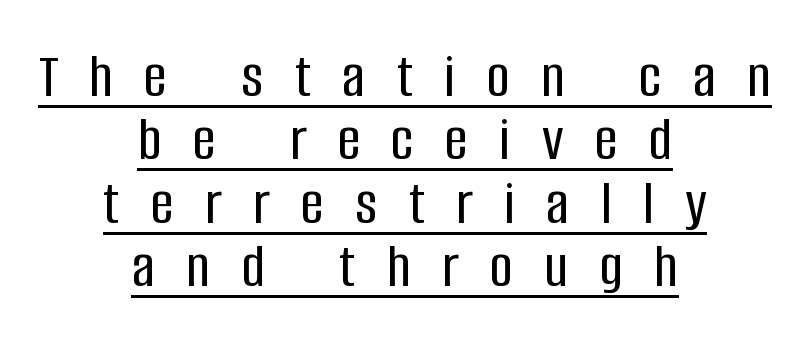
The image shows 64 px condensed sans-serif type, upright; set centered, tight line spacing (0.99x), unusually wide letter spacing (+0.49 em), underlined; low stroke contrast and a large x-height.
